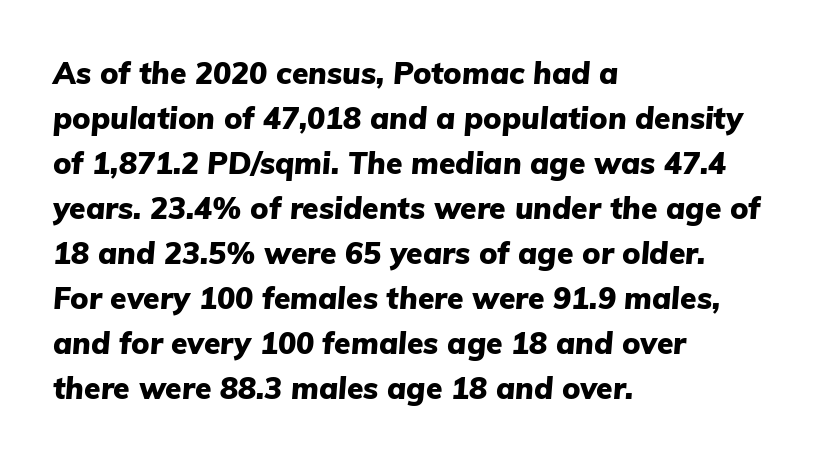
Descenders are the only things crossing below the line. The designer left line spacing at the default. Posture: slanted. Here the designer chose a conventional face with non-uniform glyph widths.
